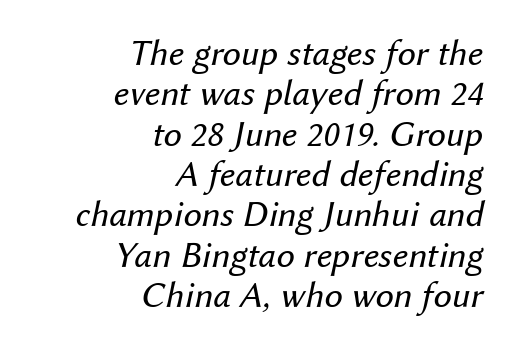
Q: Is the text bold? A: No.
Q: Is the text italic (slanted)? A: Yes, it leans right by about 12 degrees.
Q: Is the text underlined? A: No.
Q: How is the paragraph aligned? A: Right-aligned.
Q: Is the spacing between letters normal or unusually wide? A: Normal.
Q: Is the spacing between lines tight, normal or loose? A: Tight.
Q: Width (condensed, normal, or wide)? A: Normal.
Q: Stroke contrast? A: Medium.
Q: x-height? A: Medium.
Q: Monospaced? A: No.
